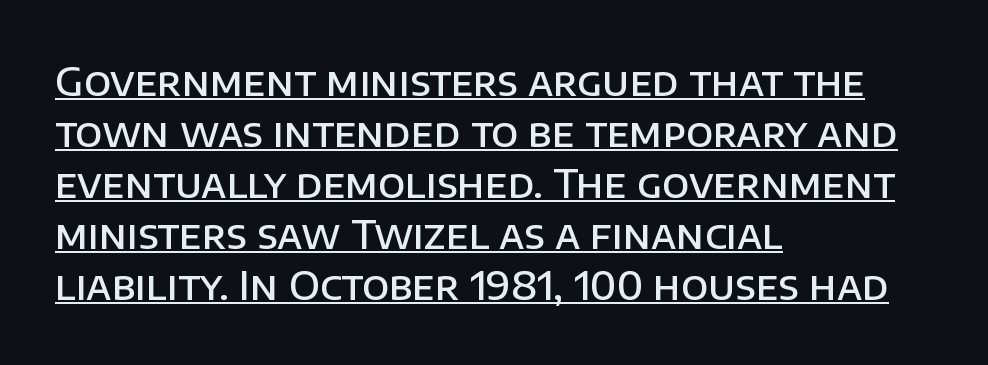
Q: Is the text bold? A: Semi-bold.
Q: Is the text italic (slanted)? A: No, it is upright.
Q: Is the typeface a serif or a sans-serif typeface? A: Sans-serif.
Q: Is the text underlined? A: Yes.
Q: How is the paragraph aligned? A: Left-aligned.
Q: Is the spacing between letters normal or unusually wide? A: Normal.
Q: Is the spacing between lines tight, normal or loose? A: Normal.
Q: Width (condensed, normal, or wide)? A: Normal.
Q: Stroke contrast? A: Low.
Q: x-height? A: Large.
Q: Monospaced? A: No.
